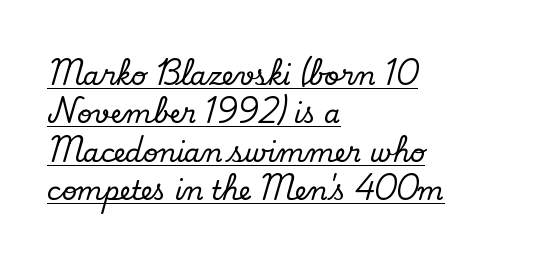
The image shows 26 px text type; set left-aligned, normal line spacing (1.48x), normal letter spacing, underlined.
